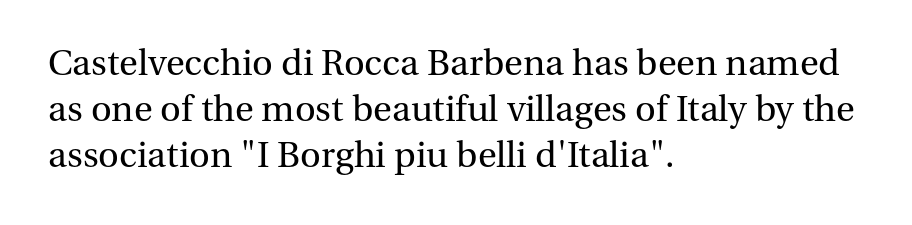
{"serif": "yes", "italic": "no", "bold": "no", "weight": "regular", "width": "normal", "stroke_contrast": "medium", "x_height": "medium", "monospaced": "no", "underline": "no", "align": "left", "line_spacing": "normal", "line_spacing_ratio": 1.28, "letter_spacing": "normal", "letter_spacing_em": 0.0, "glyph_px": 36}
